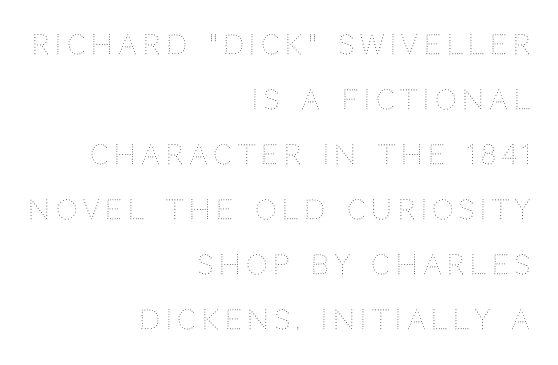
Lines of text with bare space underneath. The rendering anchors every line to the right-hand side. These lines have a slow, spaced-out rhythm from letter to letter. One glance says open: line gaps are wider than usual. Nothing heavy about these letters — not bold at all.
